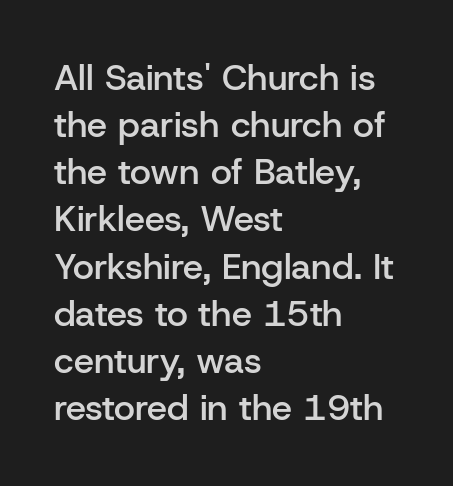
The image shows 36 px semibold sans-serif type, upright; set left-aligned, normal line spacing (1.31x), normal letter spacing, not underlined; low stroke contrast and a medium x-height.
